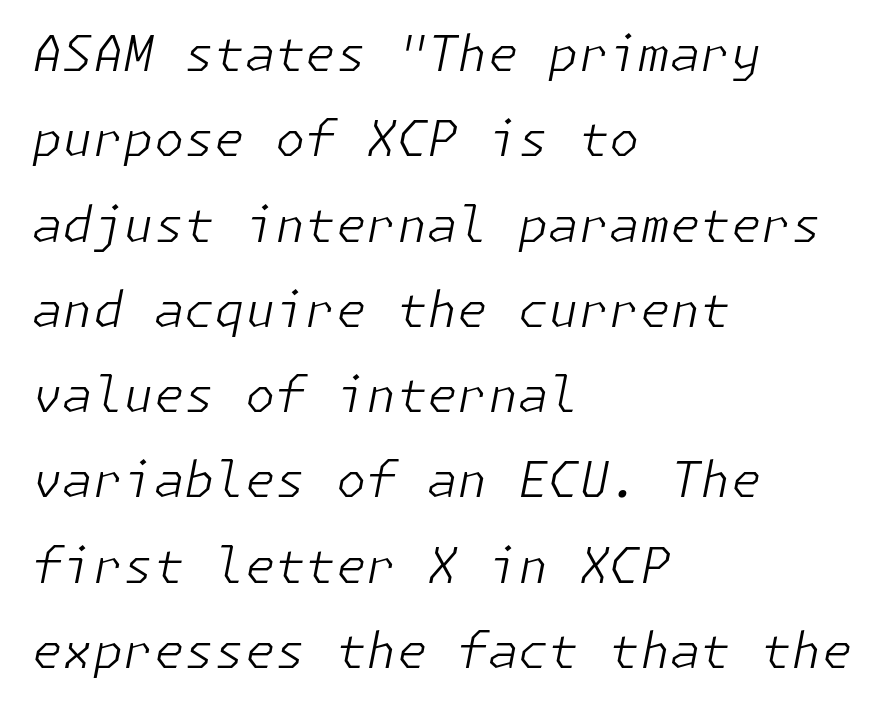
Here the glyphs are tracked normally, forming tight word shapes. Glance below the letters and you will spot only blank space. The lettering tilts uniformly, giving the passage an italic look. The passage shown is not bold in any degree. The lines in this sample share a left origin and differ only in where they stop.
